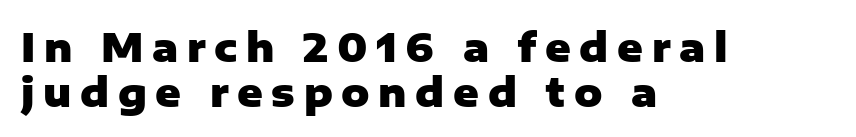
The passage shown is typeset with a sans-serif family. Ordinary non-slanted type is in use. The face used here is rendered with a markedly widened letterfit. Unmarked baselines from the first word to the last.
